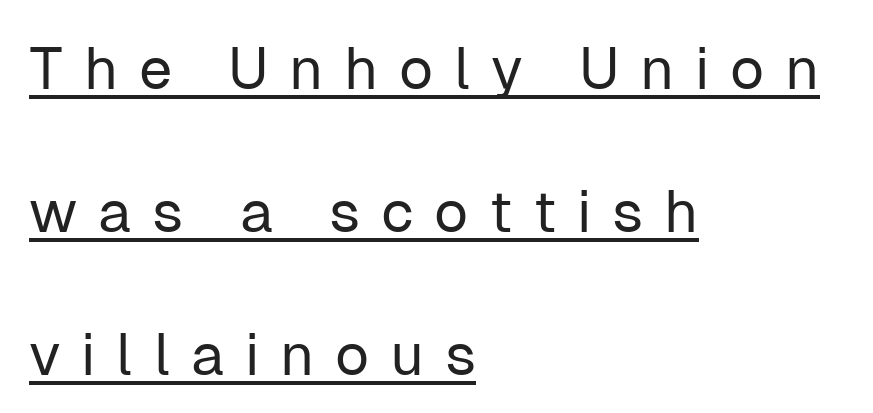
Nothing sits at the stroke ends, so this counts as sans-serif. This block would shrink considerably if given ordinary leading; it's expanded now. Do the letters lean? They stand straight. The setting favours the left margin, as ordinary paragraphs usually do.
